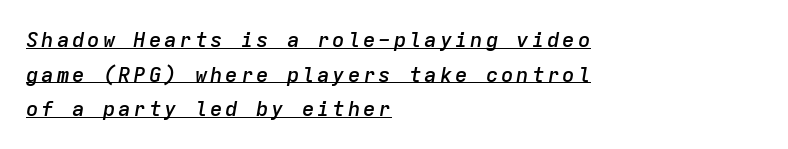
Its strokes are somewhat broadened, the hallmark of semibold type. Yep, that's italic — everything's leaning. Regular leading. Compared with undecorated copy, this sample adds a rule below the words. Horizontally, the lines are justified to the leading edge only.
